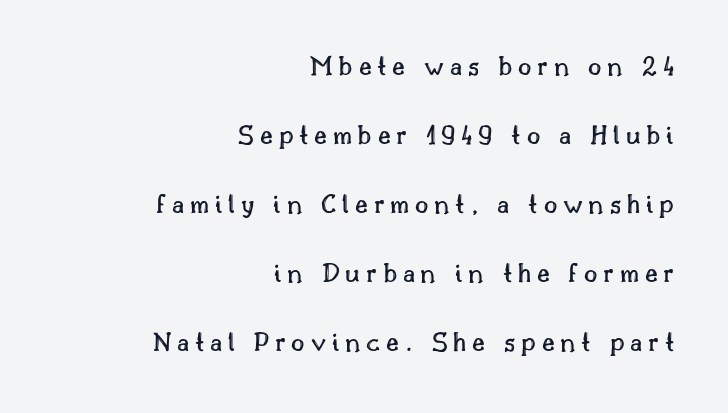
Q: Is the text italic (slanted)? A: No, it is upright.
Q: Is the text underlined? A: No.
Q: How is the paragraph aligned? A: Right-aligned.
Q: Is the spacing between letters normal or unusually wide? A: Unusually wide.
Q: Is the spacing between lines tight, normal or loose? A: Loose.
Q: Width (condensed, normal, or wide)? A: Normal.
Q: x-height? A: Small.
Q: Monospaced? A: No.
